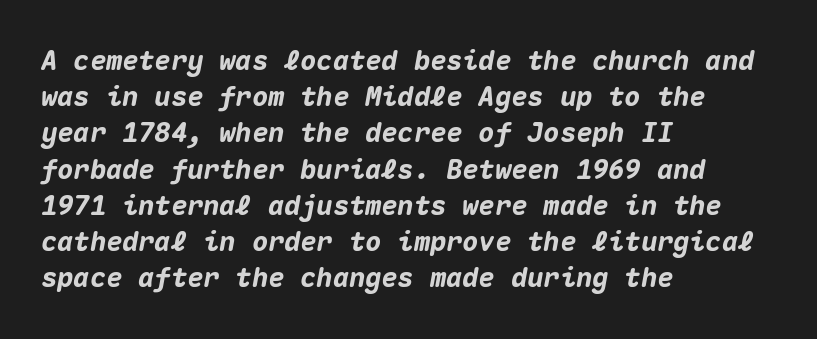
{"italic": "yes", "lean": "right", "slant_degrees": 10, "bold": "yes", "underline": "no", "align": "left", "line_spacing": "normal", "line_spacing_ratio": 1.34, "letter_spacing": "normal", "letter_spacing_em": 0.0, "glyph_px": 27}
